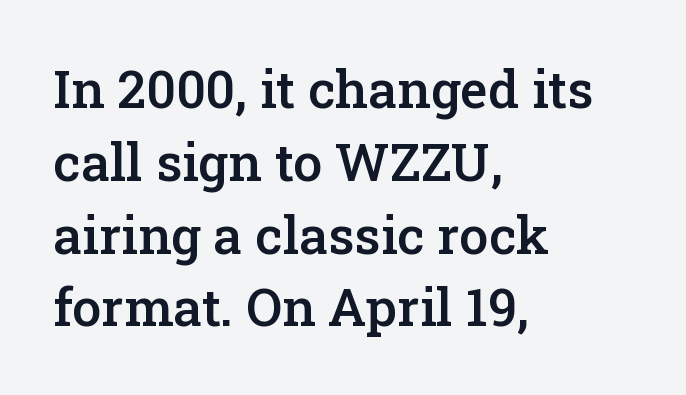
Q: Is the text bold? A: Semi-bold.
Q: Is the text italic (slanted)? A: No, it is upright.
Q: Is the typeface a serif or a sans-serif typeface? A: Serif.
Q: Is the text underlined? A: No.
Q: How is the paragraph aligned? A: Left-aligned.
Q: Is the spacing between letters normal or unusually wide? A: Normal.
Q: Is the spacing between lines tight, normal or loose? A: Normal.
Q: Width (condensed, normal, or wide)? A: Normal.
Q: Stroke contrast? A: Low.
Q: x-height? A: Medium.
Q: Monospaced? A: No.
